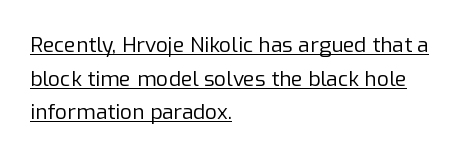
Q: Is the text bold? A: No.
Q: Is the text italic (slanted)? A: No, it is upright.
Q: Is the text underlined? A: Yes.
Q: How is the paragraph aligned? A: Left-aligned.
Q: Is the spacing between letters normal or unusually wide? A: Normal.
Q: Is the spacing between lines tight, normal or loose? A: Normal.
